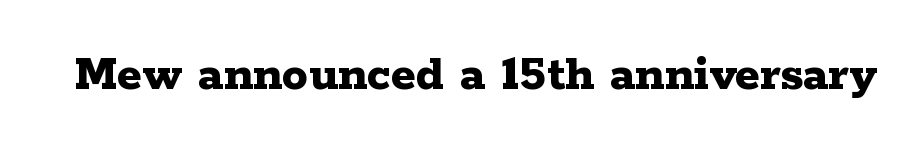
{"serif": "yes", "italic": "no", "bold": "yes", "weight": "bold", "width": "wide", "stroke_contrast": "low", "x_height": "medium", "monospaced": "no", "underline": "no", "letter_spacing": "normal", "letter_spacing_em": 0.0, "glyph_px": 52}
